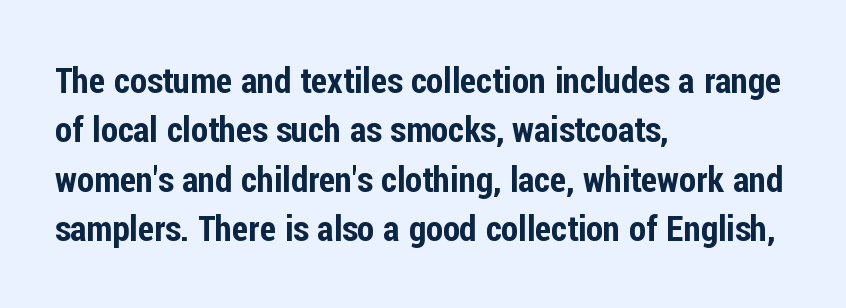
The image shows 35 px condensed sans-serif type, upright; set left-aligned, normal line spacing (1.41x), normal letter spacing, not underlined; low stroke contrast and a medium x-height.
